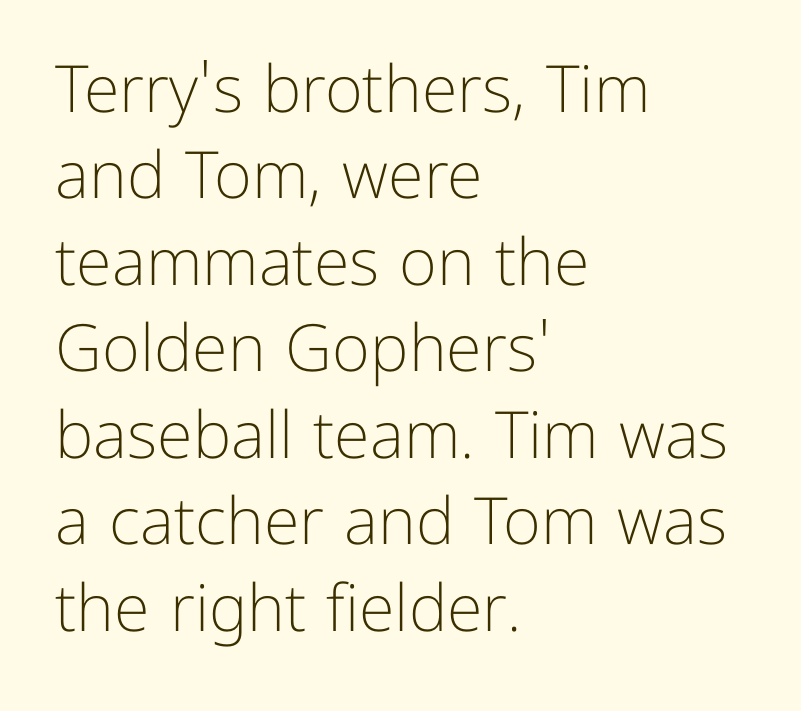
Q: Is the text bold? A: No.
Q: Is the text italic (slanted)? A: No, it is upright.
Q: Is the typeface a serif or a sans-serif typeface? A: Sans-serif.
Q: Is the text underlined? A: No.
Q: How is the paragraph aligned? A: Left-aligned.
Q: Is the spacing between letters normal or unusually wide? A: Normal.
Q: Is the spacing between lines tight, normal or loose? A: Normal.
Q: Width (condensed, normal, or wide)? A: Normal.
Q: Stroke contrast? A: Low.
Q: x-height? A: Medium.
Q: Monospaced? A: No.
